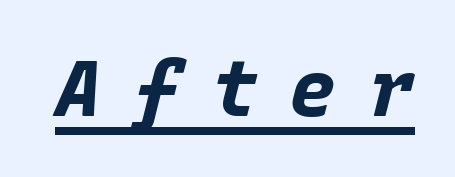
{"italic": "yes", "lean": "right", "slant_degrees": 15, "bold": "yes", "weight": "bold", "width": "normal", "stroke_contrast": "low", "x_height": "large", "monospaced": "yes", "underline": "yes", "letter_spacing": "wide", "letter_spacing_em": 0.4, "glyph_px": 78}
